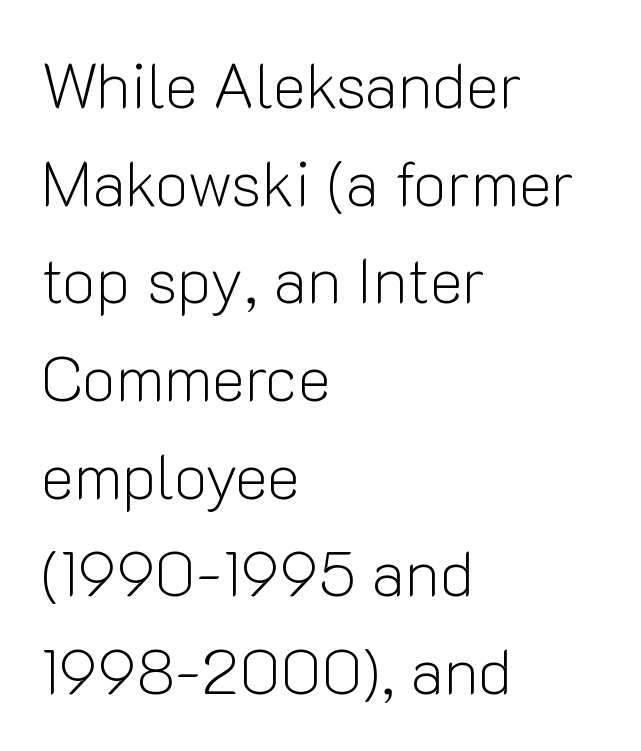
The image shows 63 px light sans-serif type, upright; set left-aligned, normal line spacing (1.55x), normal letter spacing, not underlined; low stroke contrast and a medium x-height.
